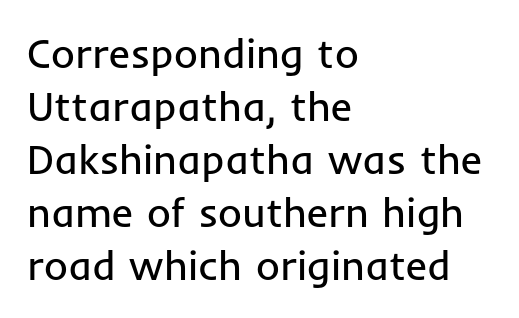
Does the copy run flush right? No — it runs flush left. This reads as an unemphasized weight, regular at the heaviest. The face used here is proportionally spaced, like ordinary book or web type. Bare-footed words on every line.
